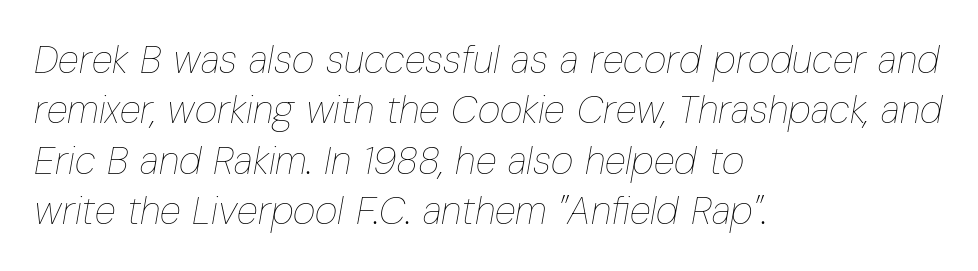
Q: Is the text bold? A: No.
Q: Is the text italic (slanted)? A: Yes, it leans right by about 10 degrees.
Q: Is the text underlined? A: No.
Q: How is the paragraph aligned? A: Left-aligned.
Q: Is the spacing between letters normal or unusually wide? A: Normal.
Q: Is the spacing between lines tight, normal or loose? A: Normal.
Q: Width (condensed, normal, or wide)? A: Condensed.
Q: Stroke contrast? A: Low.
Q: x-height? A: Medium.
Q: Monospaced? A: No.
